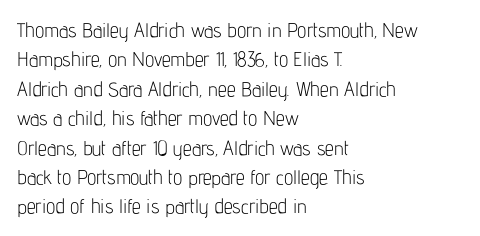
Look at the tracking — it's just the regular setting, nothing added. This sample keeps an unexceptional amount of space between lines. A typesetter would mark this as roman, not italic. Each row of text sits above clean, open space. Ink coverage per letter is moderate at most. This rendering uses left alignment, leaving the right contour irregular.
